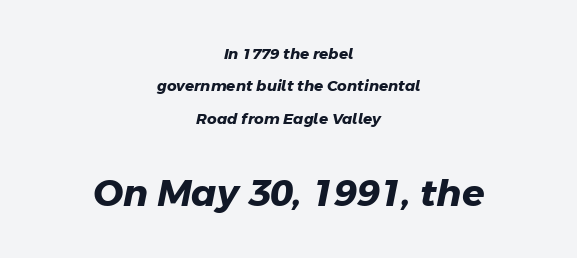
Between one letter and the next there's only the usual sliver of space. A great deal of white space separates one row of letters from the next. The rag falls on both sides of this text block equally. Does the bottom block carry the larger type? Yes, it does. Typographically, this falls in the sans-serif category.
